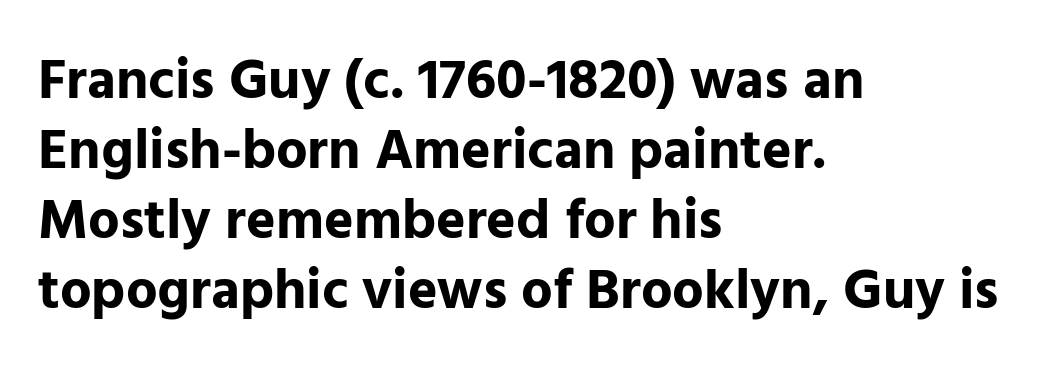
Q: Is the text bold? A: Yes.
Q: Is the text italic (slanted)? A: No, it is upright.
Q: Is the typeface a serif or a sans-serif typeface? A: Sans-serif.
Q: Is the text underlined? A: No.
Q: How is the paragraph aligned? A: Left-aligned.
Q: Is the spacing between letters normal or unusually wide? A: Normal.
Q: Is the spacing between lines tight, normal or loose? A: Normal.
Q: Width (condensed, normal, or wide)? A: Normal.
Q: Stroke contrast? A: Low.
Q: x-height? A: Medium.
Q: Monospaced? A: No.
